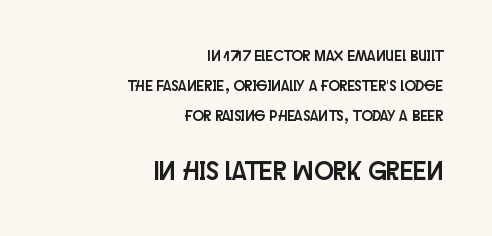
The image shows 26 px text type, upright; set right-aligned, loose line spacing (1.99x), normal letter spacing, not underlined; the second (bottom) block is 1.73x larger.
